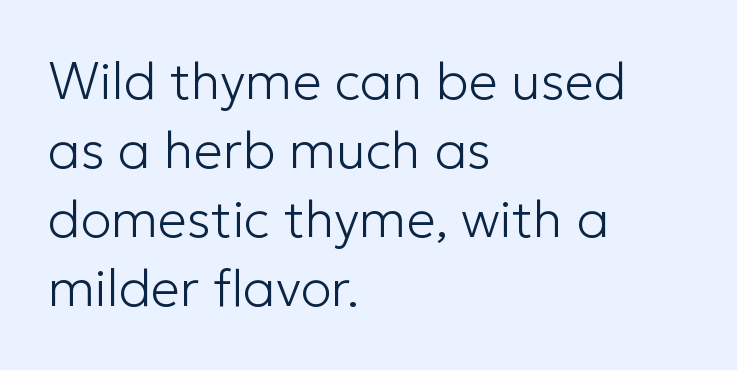
Q: Is the text bold? A: No.
Q: Is the text italic (slanted)? A: No, it is upright.
Q: Is the typeface a serif or a sans-serif typeface? A: Sans-serif.
Q: Is the text underlined? A: No.
Q: How is the paragraph aligned? A: Left-aligned.
Q: Is the spacing between letters normal or unusually wide? A: Normal.
Q: Is the spacing between lines tight, normal or loose? A: Normal.
Q: Width (condensed, normal, or wide)? A: Normal.
Q: Stroke contrast? A: Low.
Q: x-height? A: Medium.
Q: Monospaced? A: No.
